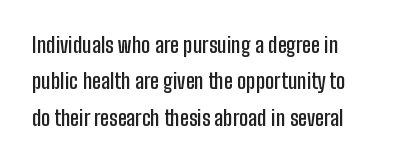
The image shows 21 px text type, upright; set line spacing 1.73x, normal letter spacing, not underlined.
